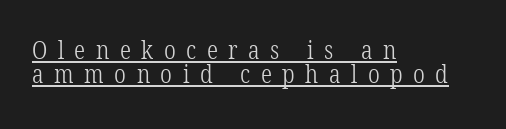
Q: Is the text bold? A: No.
Q: Is the text underlined? A: Yes.
Q: How is the paragraph aligned? A: Left-aligned.
Q: Is the spacing between letters normal or unusually wide? A: Unusually wide.
Q: Is the spacing between lines tight, normal or loose? A: Tight.
